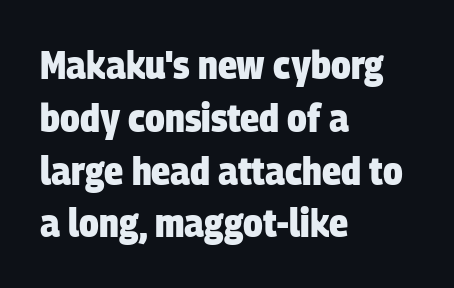
The rendering uses natural spacing where letterforms have individual widths. This sample is left-justified, so line endings fall wherever the words run out. One glance says typical: line gaps are just what's usual. Between one letter and the next there's only the usual sliver of space.
